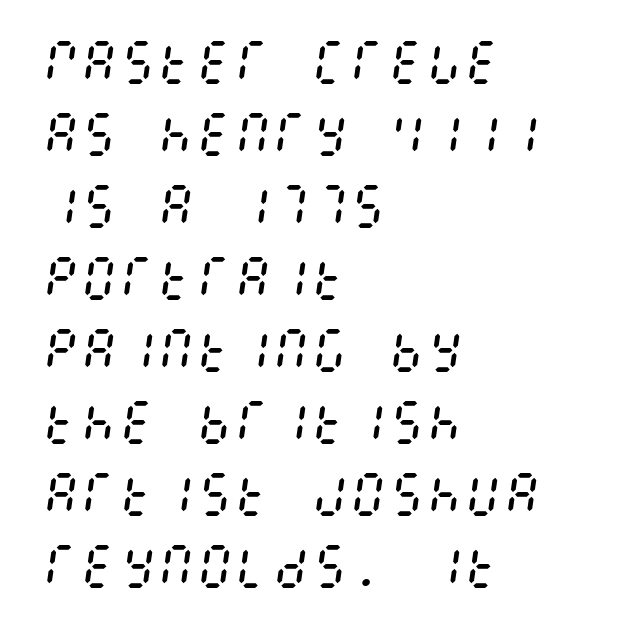
{"italic": "yes", "lean": "right", "slant_degrees": 8, "bold": "no", "weight": "regular", "width": "condensed", "stroke_contrast": "medium", "x_height": "large", "underline": "no", "align": "left", "line_spacing": "normal", "line_spacing_ratio": 1.5, "letter_spacing": "normal", "letter_spacing_em": 0.0, "glyph_px": 48}
